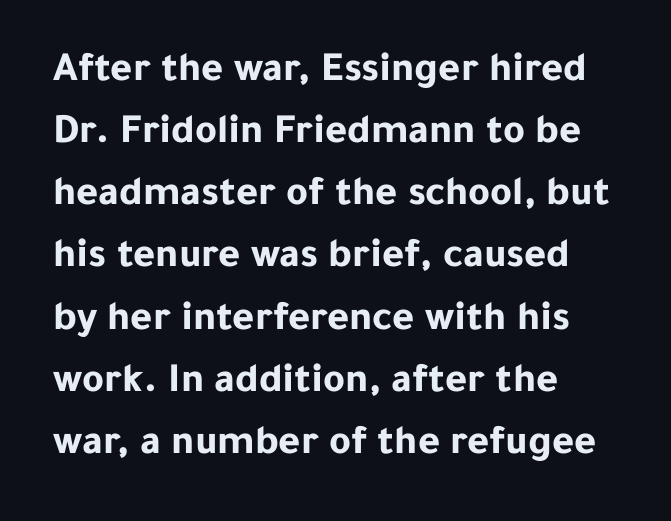
{"serif": "no", "italic": "no", "bold": "yes", "weight": "bold", "width": "normal", "stroke_contrast": "low", "x_height": "medium", "monospaced": "no", "underline": "no", "align": "left", "line_spacing": "normal", "line_spacing_ratio": 1.48, "letter_spacing": "normal", "letter_spacing_em": 0.0, "glyph_px": 42}
